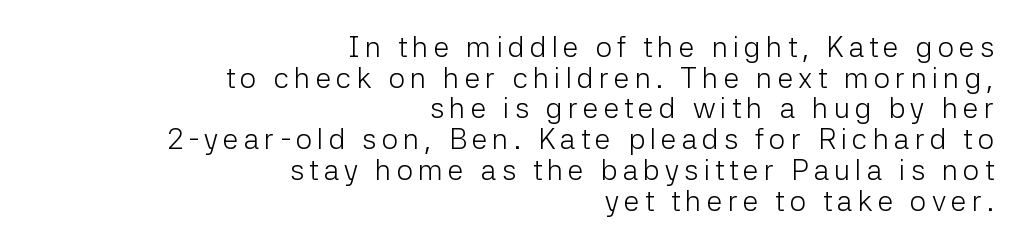
Q: Is the text bold? A: No.
Q: Is the text italic (slanted)? A: No, it is upright.
Q: Is the typeface a serif or a sans-serif typeface? A: Sans-serif.
Q: Is the text underlined? A: No.
Q: How is the paragraph aligned? A: Right-aligned.
Q: Is the spacing between lines tight, normal or loose? A: Tight.
Q: Width (condensed, normal, or wide)? A: Normal.
Q: Stroke contrast? A: Low.
Q: x-height? A: Medium.
Q: Monospaced? A: No.
